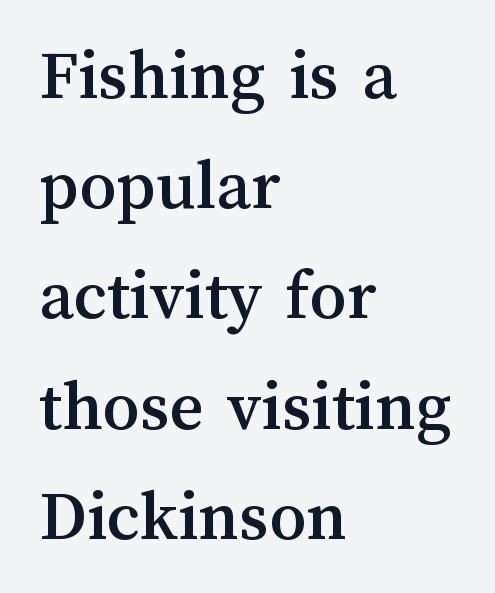
{"italic": "no", "width": "normal", "stroke_contrast": "medium", "x_height": "medium", "monospaced": "no", "underline": "no", "align": "left", "line_spacing": "normal", "line_spacing_ratio": 1.51, "letter_spacing": "normal", "letter_spacing_em": 0.0, "glyph_px": 73}
